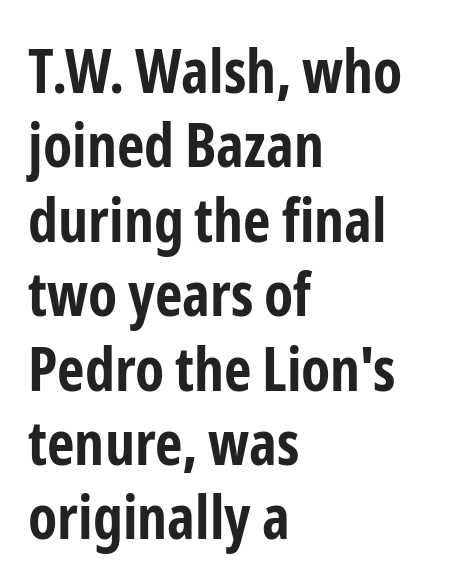
Q: Is the text bold? A: Yes.
Q: Is the text italic (slanted)? A: No, it is upright.
Q: Is the typeface a serif or a sans-serif typeface? A: Sans-serif.
Q: Is the text underlined? A: No.
Q: How is the paragraph aligned? A: Left-aligned.
Q: Is the spacing between letters normal or unusually wide? A: Normal.
Q: Width (condensed, normal, or wide)? A: Condensed.
Q: Stroke contrast? A: Low.
Q: x-height? A: Medium.
Q: Monospaced? A: No.
